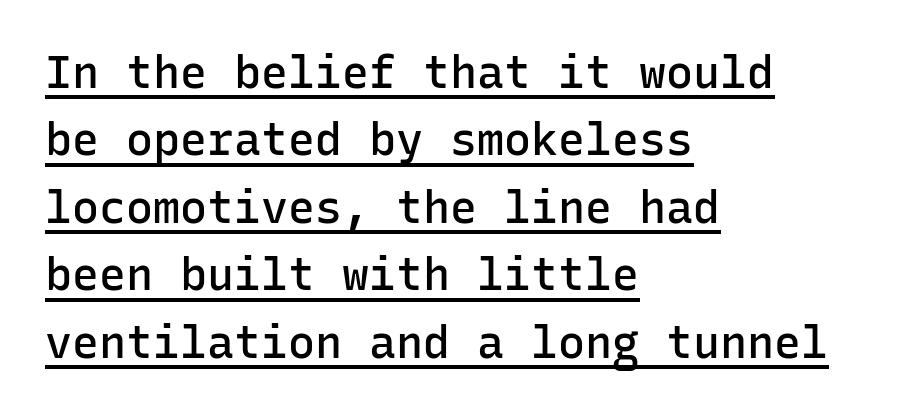
{"serif": "no", "italic": "no", "bold": "semi", "weight": "semibold", "width": "normal", "stroke_contrast": "low", "x_height": "medium", "monospaced": "yes", "underline": "yes", "align": "left", "line_spacing": "normal", "line_spacing_ratio": 1.5, "letter_spacing": "normal", "letter_spacing_em": 0.0, "glyph_px": 45}
